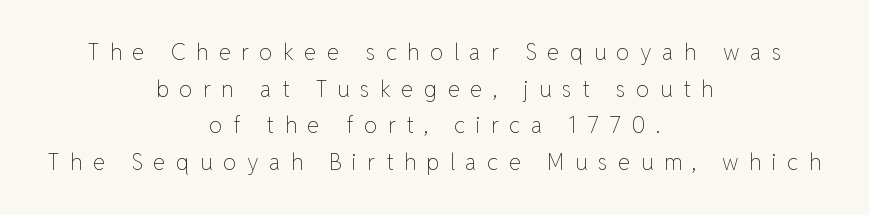
{"italic": "no", "bold": "no", "underline": "no", "align": "center", "line_spacing": "normal", "line_spacing_ratio": 1.67, "letter_spacing": "wide", "letter_spacing_em": 0.48, "glyph_px": 22}
